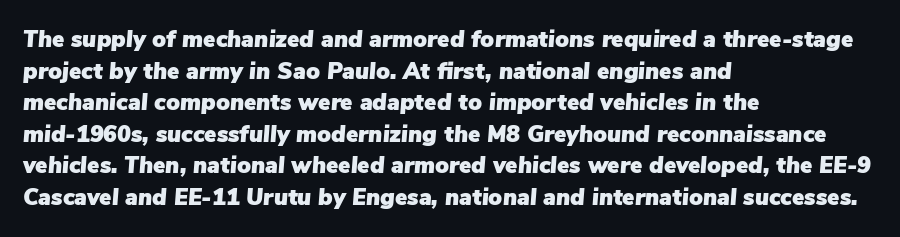
Q: Is the text italic (slanted)? A: Yes, it leans right by about 5 degrees.
Q: Is the text underlined? A: No.
Q: How is the paragraph aligned? A: Left-aligned.
Q: Is the spacing between letters normal or unusually wide? A: Normal.
Q: Is the spacing between lines tight, normal or loose? A: Normal.
